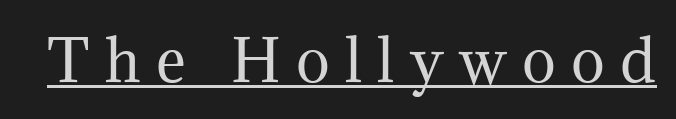
Emphasis is given by a line drawn under the lettering. The horizontal fit of the characters is loose and conspicuously gappy. Do the characters align in a grid? No, the font is proportional. Unlike italic type, these characters show no tilt at all.
